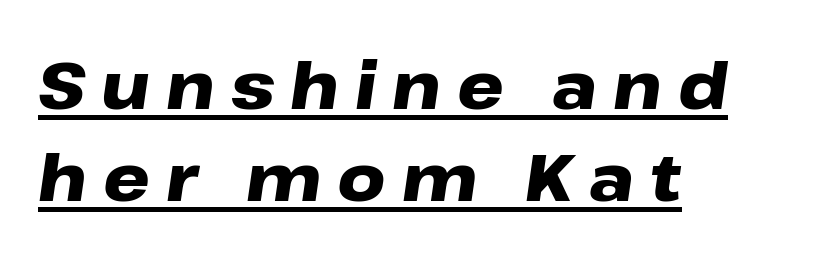
The image shows 66 px heavy, wide type, italic (leaning right); set left-aligned, normal line spacing (1.4x), unusually wide letter spacing (+0.24 em), underlined; low stroke contrast and a medium x-height.
